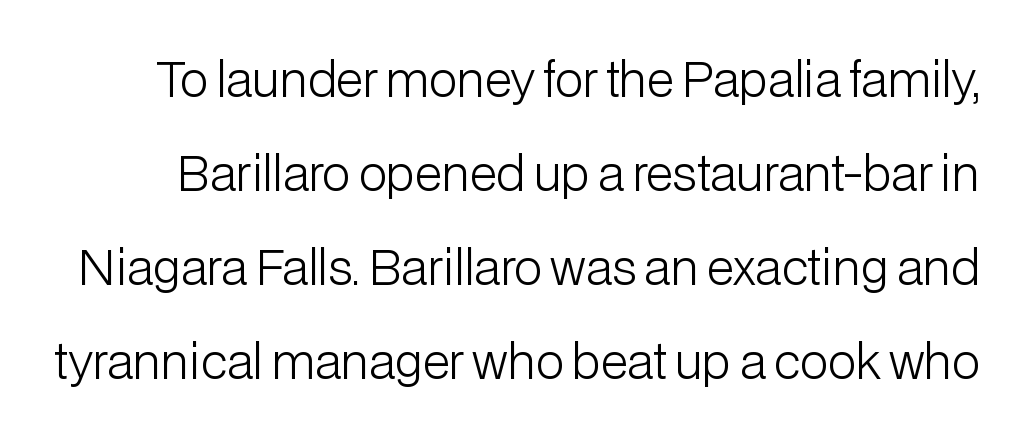
Q: Is the text bold? A: No.
Q: Is the text italic (slanted)? A: No, it is upright.
Q: Is the typeface a serif or a sans-serif typeface? A: Sans-serif.
Q: Is the text underlined? A: No.
Q: Is the spacing between letters normal or unusually wide? A: Normal.
Q: Is the spacing between lines tight, normal or loose? A: Loose.
Q: Width (condensed, normal, or wide)? A: Normal.
Q: Stroke contrast? A: Low.
Q: x-height? A: Medium.
Q: Monospaced? A: No.
